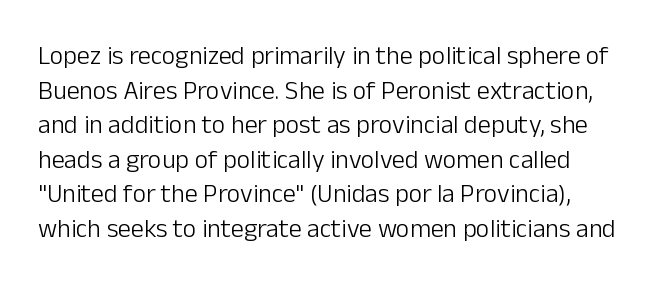
The image shows 26 px text type, upright; set normal line spacing (1.33x), normal letter spacing, not underlined.
